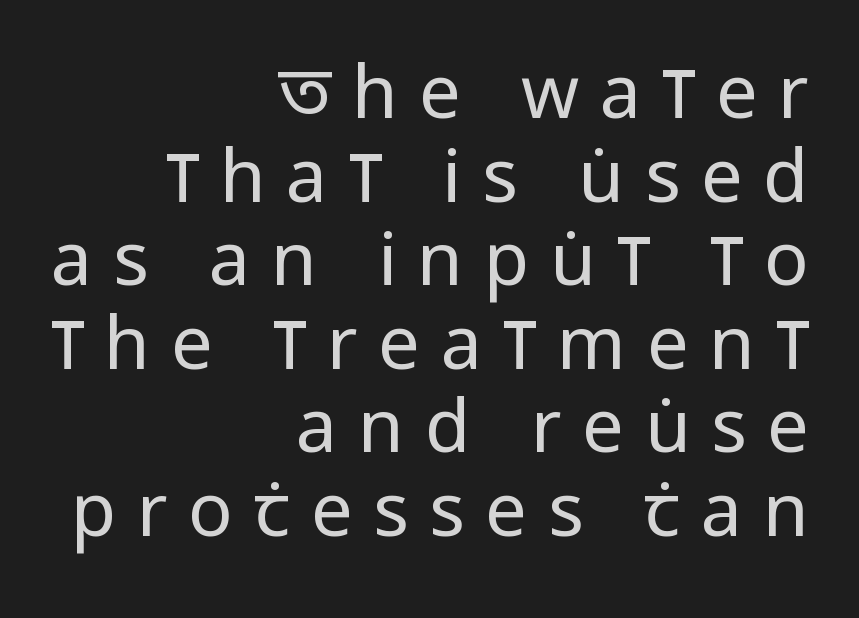
The image shows 74 px regular-weight, condensed sans-serif type, upright; set right-aligned, tight line spacing (1.13x), unusually wide letter spacing (+0.28 em), not underlined; low stroke contrast and a large x-height.
